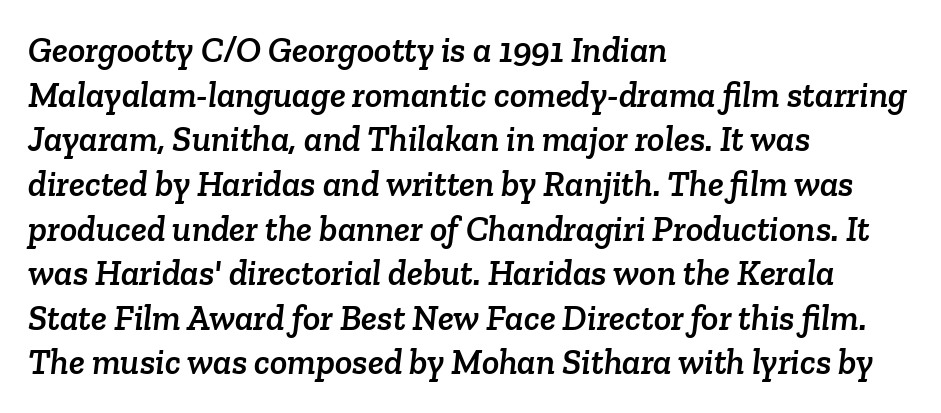
{"serif": "yes", "width": "normal", "stroke_contrast": "low", "x_height": "medium", "monospaced": "no", "underline": "no", "align": "left", "line_spacing_ratio": 1.24, "letter_spacing": "normal", "letter_spacing_em": 0.0, "glyph_px": 36}
